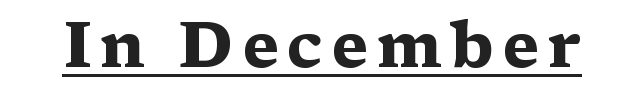
The letters advance in unequal steps, a hallmark of proportional type. Typographic density is high because the face is bold. Yep, those are serifs on the letters. Quick note: not italic, upright.
